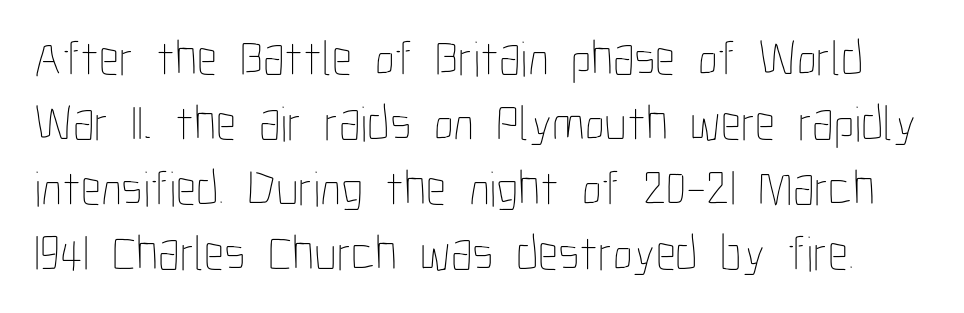
Each new line begins a customary step beneath the previous one. The type is set solid horizontally, with unmodified tracking. Is this a fixed-width face? No — the glyphs have proportional, varying widths. Do the letters lean? They stand straight.
